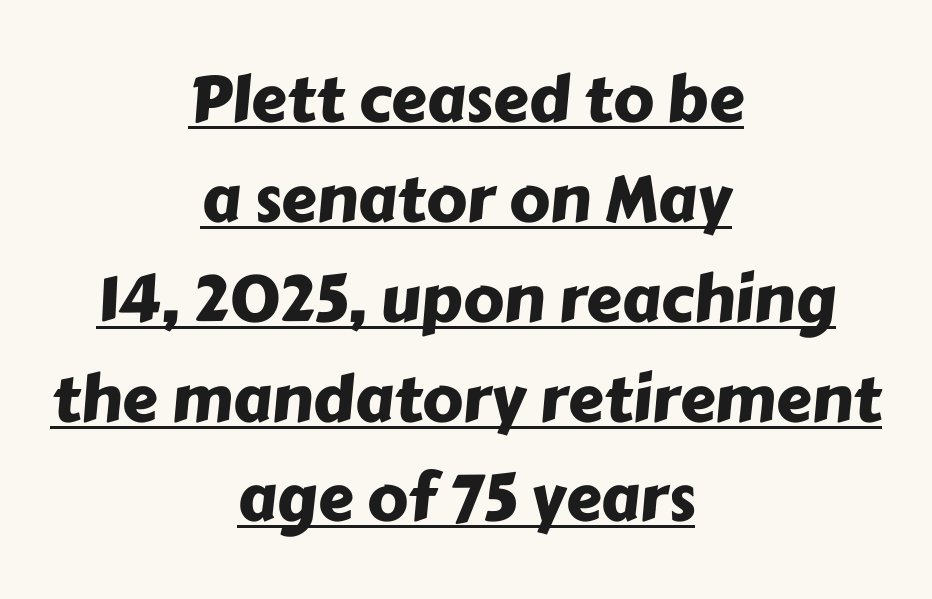
{"serif": "no", "width": "normal", "stroke_contrast": "low", "x_height": "medium", "monospaced": "no", "underline": "yes", "align": "center", "line_spacing": "normal", "line_spacing_ratio": 1.56, "letter_spacing": "normal", "letter_spacing_em": 0.0, "glyph_px": 64}
